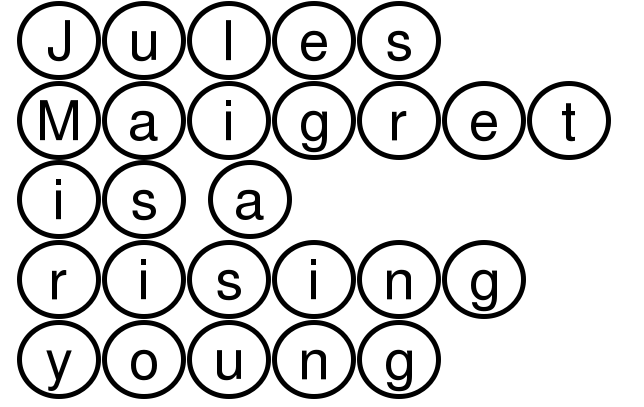
{"italic": "no", "width": "wide", "x_height": "large", "underline": "no", "align": "left", "line_spacing": "normal", "line_spacing_ratio": 1.45, "letter_spacing": "normal", "letter_spacing_em": 0.0, "glyph_px": 55}
